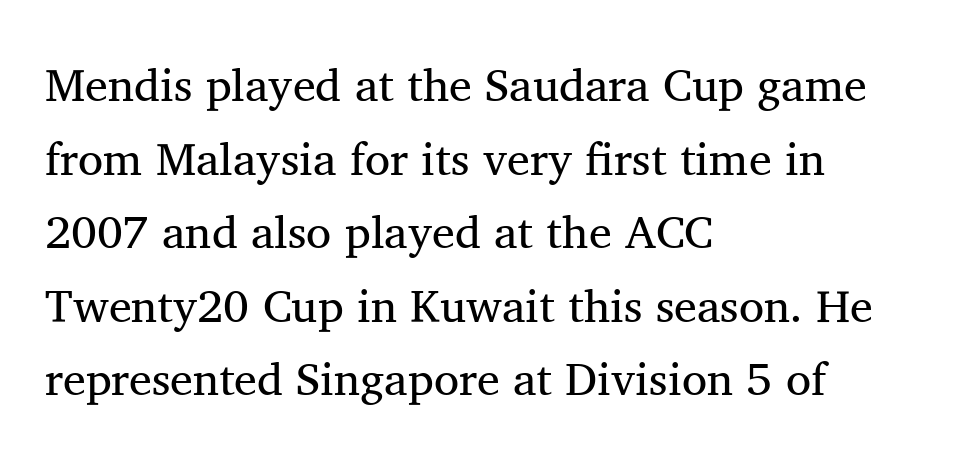
Q: Is the text bold? A: No.
Q: Is the text italic (slanted)? A: No, it is upright.
Q: Is the typeface a serif or a sans-serif typeface? A: Serif.
Q: Is the text underlined? A: No.
Q: How is the paragraph aligned? A: Left-aligned.
Q: Is the spacing between letters normal or unusually wide? A: Normal.
Q: Is the spacing between lines tight, normal or loose? A: Normal.
Q: Width (condensed, normal, or wide)? A: Normal.
Q: Stroke contrast? A: Medium.
Q: x-height? A: Medium.
Q: Monospaced? A: No.
